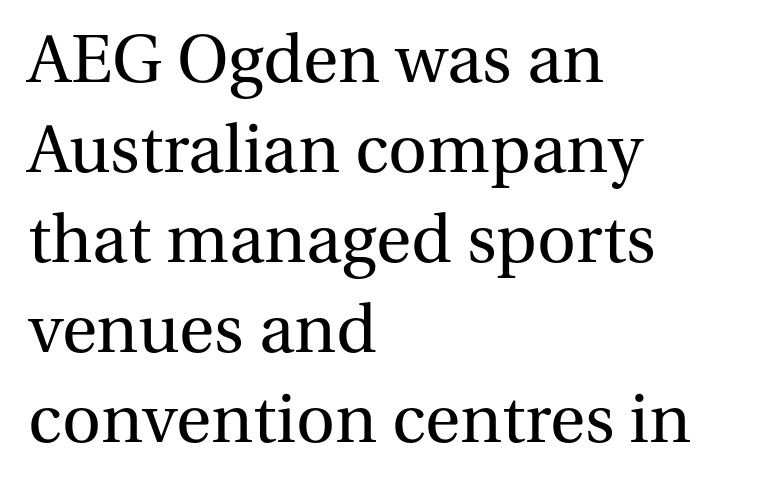
The image shows 72 px regular-weight serif type, upright; set left-aligned, normal line spacing (1.25x), normal letter spacing, not underlined; medium stroke contrast and a medium x-height.
